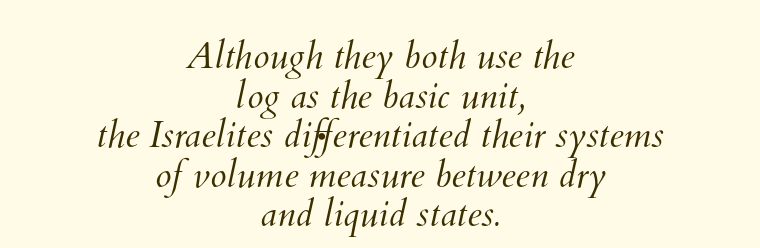
{"bold": "no", "weight": "light", "width": "normal", "stroke_contrast": "medium", "x_height": "small", "monospaced": "no", "underline": "no", "align": "center", "line_spacing": "tight", "line_spacing_ratio": 1.07, "letter_spacing": "normal", "letter_spacing_em": 0.0, "glyph_px": 37}
